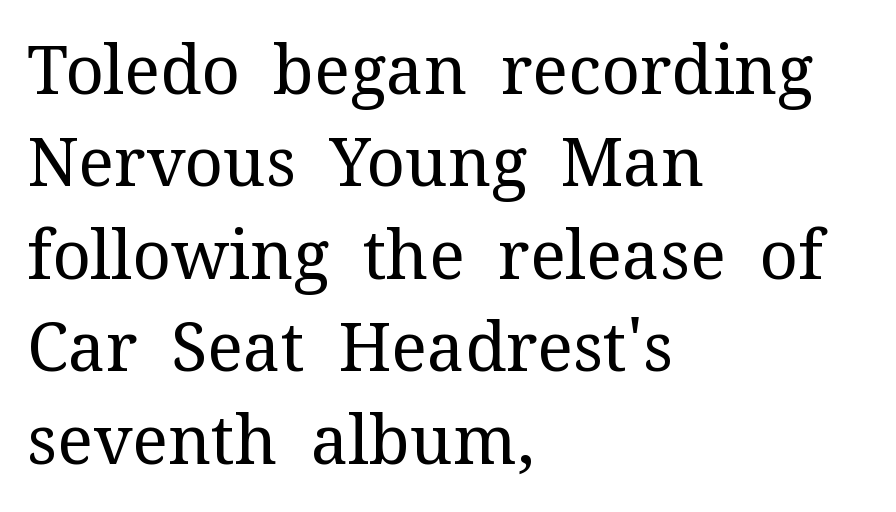
Leading: standard. Compared with a typical body face, this is equally light or lighter still. Only glyphs here, with clear space below each row. Each letter keeps its own natural width here, so spacing adapts to shape. Characters follow at the spacing the type designer built in.
